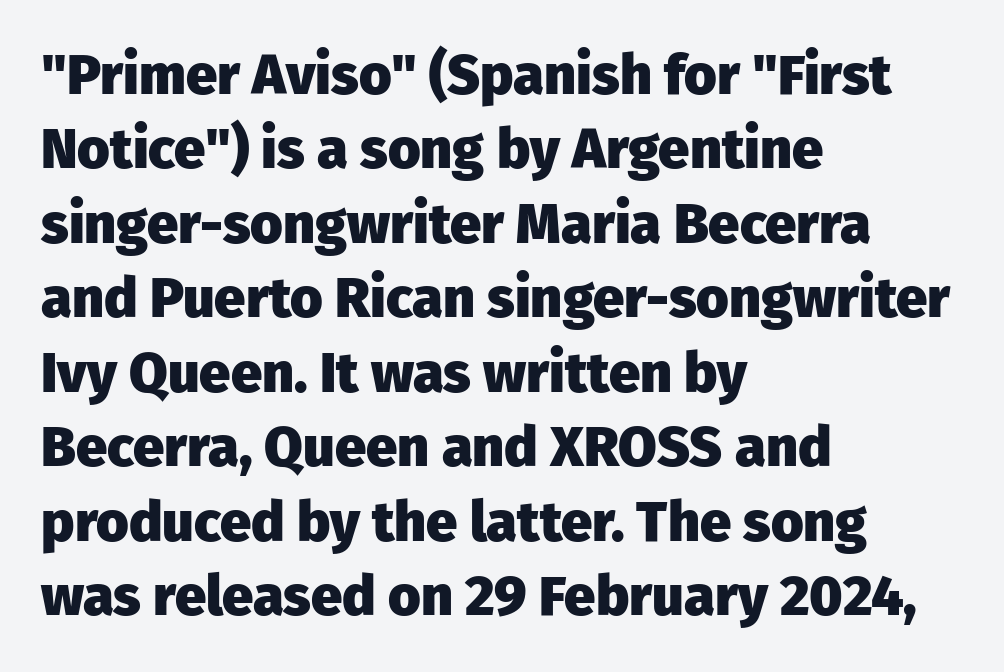
Q: Is the text bold? A: Yes.
Q: Is the text italic (slanted)? A: No, it is upright.
Q: Is the typeface a serif or a sans-serif typeface? A: Sans-serif.
Q: Is the text underlined? A: No.
Q: How is the paragraph aligned? A: Left-aligned.
Q: Is the spacing between letters normal or unusually wide? A: Normal.
Q: Is the spacing between lines tight, normal or loose? A: Normal.
Q: Width (condensed, normal, or wide)? A: Normal.
Q: Stroke contrast? A: Low.
Q: x-height? A: Medium.
Q: Monospaced? A: No.
